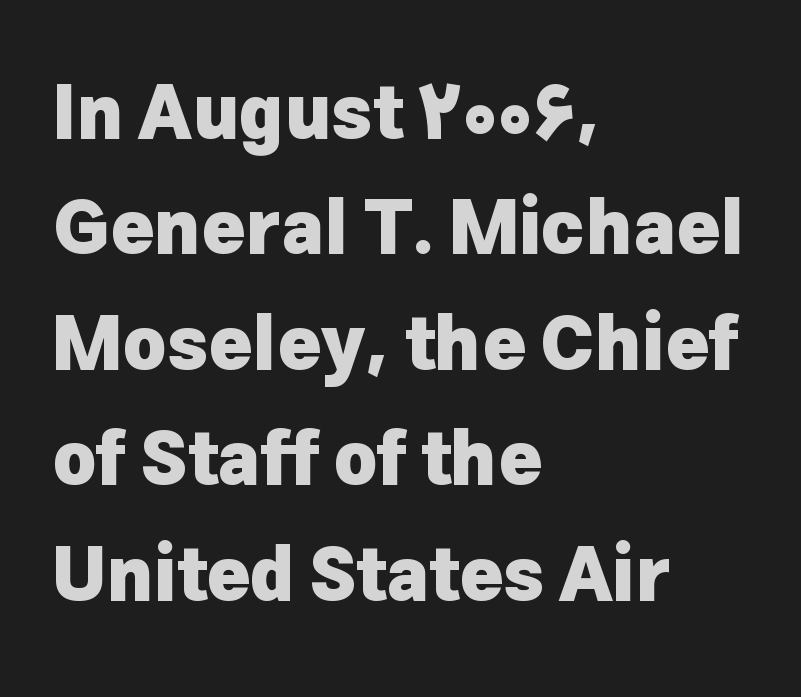
The image shows 74 px heavy sans-serif type, upright; set left-aligned, normal line spacing (1.56x), normal letter spacing, not underlined; low stroke contrast and a medium x-height.
